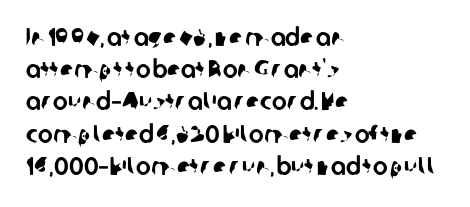
What stands out about the letter spacing? Nothing — it is the standard amount. Each row of text sits above clean, open space. Line beginnings align vertically; line endings do not. The leading is moderate, giving the passage an even texture.
